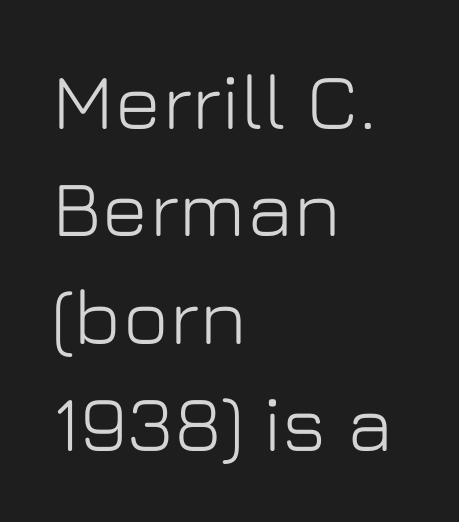
The face used here is proportionally spaced, like ordinary book or web type. Successive baselines arrive at the customary interval. Inter-character spacing is left at the font's built-in metrics. The strip under each line holds only bare page. In CSS terms this would be text-align: left. This is sans-serif lettering, the kind often seen on screens and signage.
